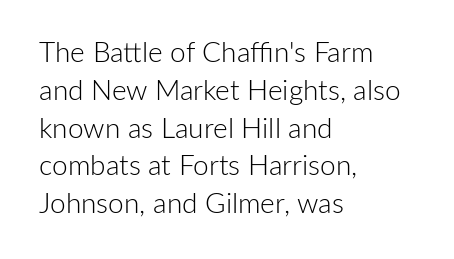
{"serif": "no", "italic": "no", "bold": "no", "weight": "light", "width": "normal", "stroke_contrast": "low", "x_height": "medium", "monospaced": "no", "underline": "no", "align": "left", "line_spacing": "normal", "line_spacing_ratio": 1.35, "letter_spacing": "normal", "letter_spacing_em": 0.0, "glyph_px": 28}
